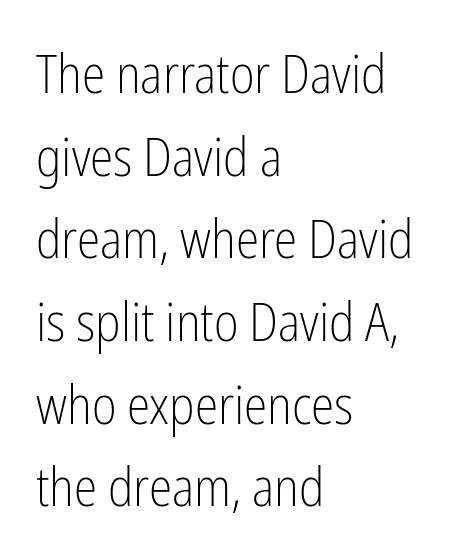
{"serif": "no", "italic": "no", "bold": "no", "weight": "light", "width": "condensed", "stroke_contrast": "low", "x_height": "medium", "monospaced": "no", "underline": "no", "align": "left", "line_spacing": "normal", "line_spacing_ratio": 1.56, "letter_spacing": "normal", "letter_spacing_em": 0.0, "glyph_px": 53}
